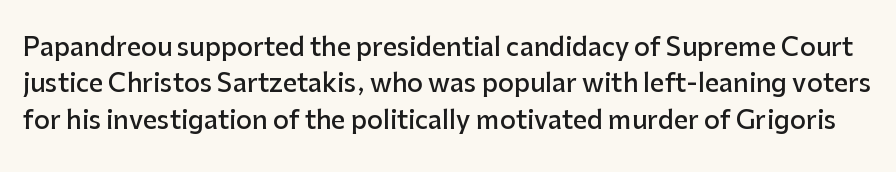
Leading: standard. It's the straight-up-and-down kind of type. How are the letters spaced? Ordinarily, with no added tracking. The strokes are fattened partway — semibold, not bold. Only glyphs here, with clear space below each row.
